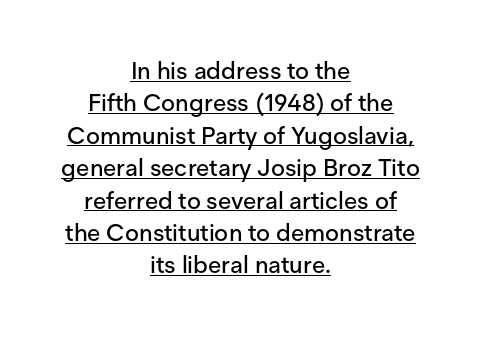
The text block is weighted toward neither margin, spreading evenly from the middle. The lettering stays uniformly vertical, giving the passage a roman look. Compared with typical body copy, the letter spacing here is the same. The space between consecutive lines is moderate. Descenders here cross a horizontal rule under the line.
